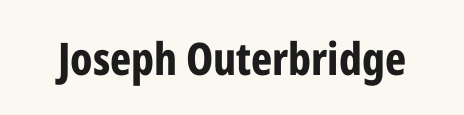
The image shows 45 px bold, condensed sans-serif type, upright; set normal letter spacing, not underlined; low stroke contrast and a medium x-height.
